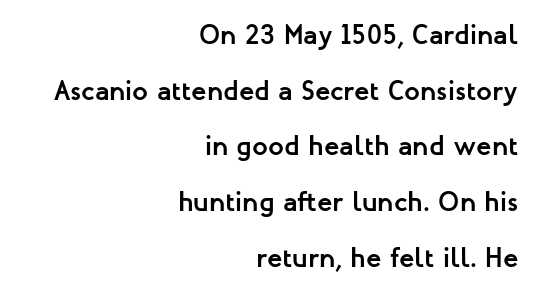
Q: Is the text bold? A: Yes.
Q: Is the text italic (slanted)? A: No, it is upright.
Q: Is the typeface a serif or a sans-serif typeface? A: Sans-serif.
Q: Is the text underlined? A: No.
Q: How is the paragraph aligned? A: Right-aligned.
Q: Is the spacing between letters normal or unusually wide? A: Normal.
Q: Is the spacing between lines tight, normal or loose? A: Loose.
Q: Width (condensed, normal, or wide)? A: Normal.
Q: Stroke contrast? A: Low.
Q: x-height? A: Medium.
Q: Monospaced? A: No.
